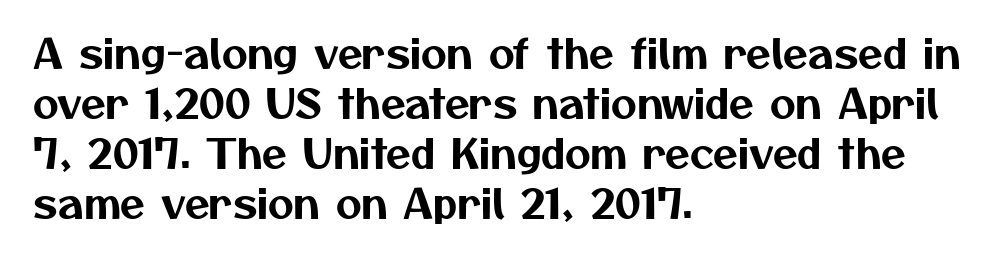
The image shows 40 px sans-serif type; set left-aligned, normal line spacing (1.25x), normal letter spacing, not underlined; medium stroke contrast and a medium x-height.
